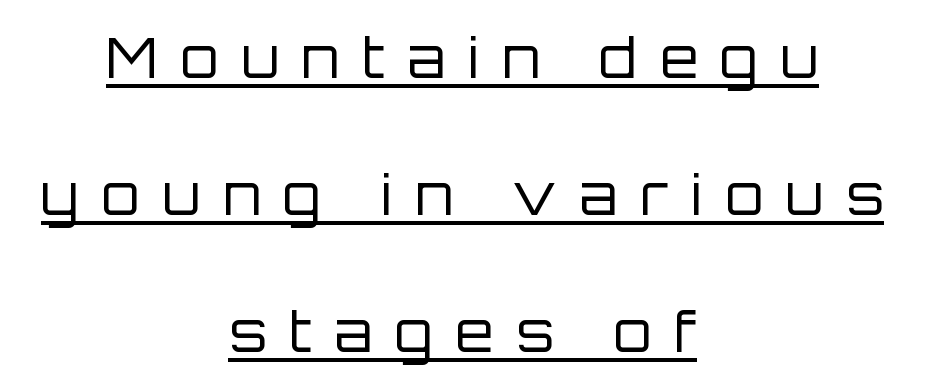
Honestly, the rows look like they've been pulled way apart. A typesetter would call this proportional, since set widths differ per character. Compared with typical body copy, the letter spacing here is much looser. Looks like someone drew a line under every word here. Ink coverage per letter is moderate at most.
